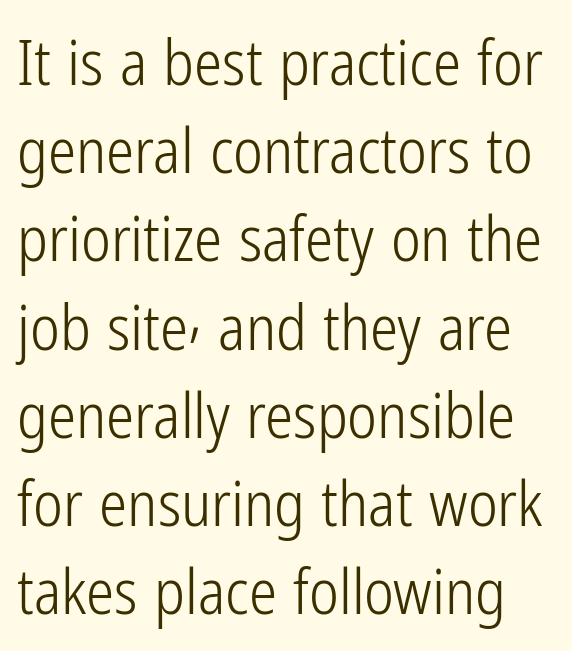
Do the characters align in a grid? No, the font is proportional. Vertically, the passage feels balanced, rows spaced as you'd expect. Does extra space separate the letters? No, they use regular spacing. The letters stand upright; this is a roman face. Stems here are at most as thick as an everyday book face.
